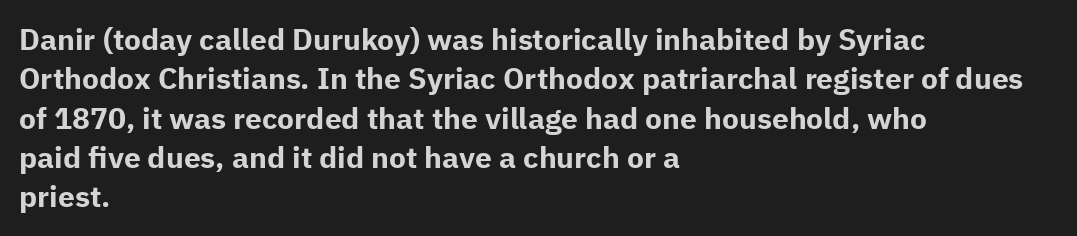
{"serif": "no", "italic": "no", "bold": "yes", "weight": "bold", "width": "normal", "stroke_contrast": "low", "x_height": "medium", "monospaced": "no", "underline": "no", "align": "left", "line_spacing": "normal", "line_spacing_ratio": 1.31, "letter_spacing": "normal", "letter_spacing_em": 0.0, "glyph_px": 30}
